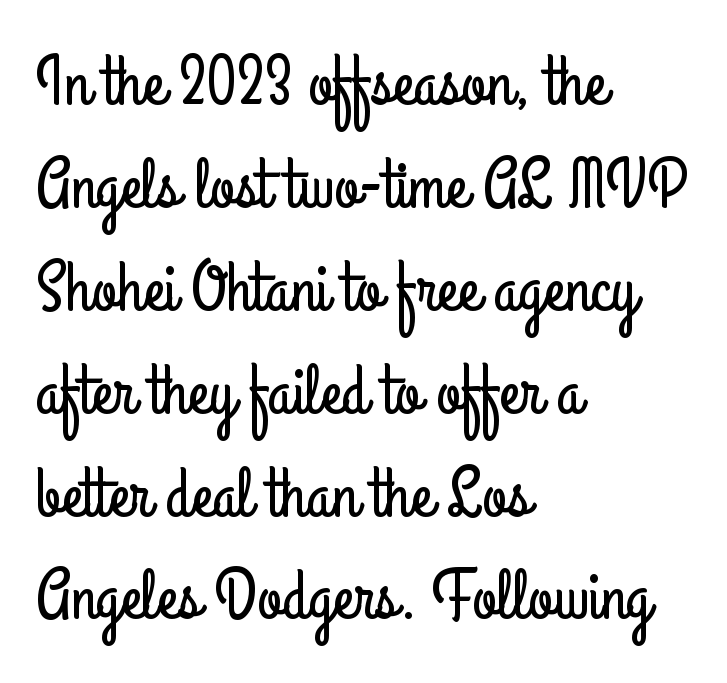
Q: Is the typeface a serif or a sans-serif typeface? A: Sans-serif.
Q: Is the text underlined? A: No.
Q: How is the paragraph aligned? A: Left-aligned.
Q: Is the spacing between letters normal or unusually wide? A: Normal.
Q: Is the spacing between lines tight, normal or loose? A: Normal.
Q: Width (condensed, normal, or wide)? A: Condensed.
Q: Stroke contrast? A: Low.
Q: x-height? A: Small.
Q: Monospaced? A: No.
